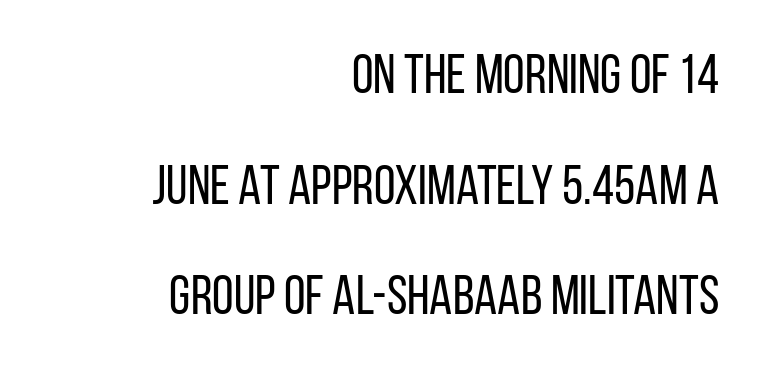
The image shows 55 px regular-weight, condensed sans-serif type, upright; set right-aligned, loose line spacing (2.01x), normal letter spacing, not underlined; low stroke contrast and a large x-height.
